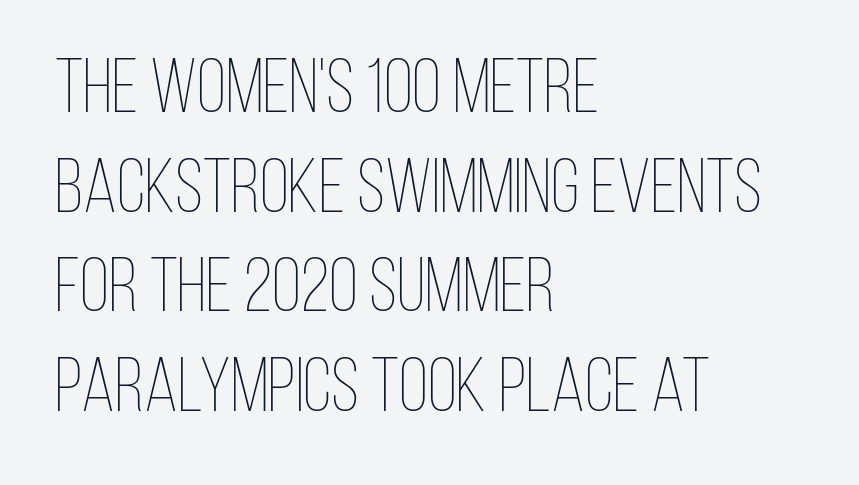
{"italic": "no", "bold": "no", "weight": "thin", "width": "condensed", "stroke_contrast": "low", "x_height": "large", "monospaced": "no", "underline": "no", "align": "left", "line_spacing": "normal", "line_spacing_ratio": 1.31, "letter_spacing": "normal", "letter_spacing_em": 0.0, "glyph_px": 76}
